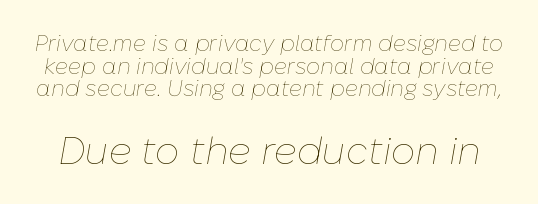
The image shows 38 px thin type, italic (leaning right); set tight line spacing (1.03x), normal letter spacing, not underlined; the second (bottom) block is 1.73x larger; low stroke contrast and a medium x-height.
